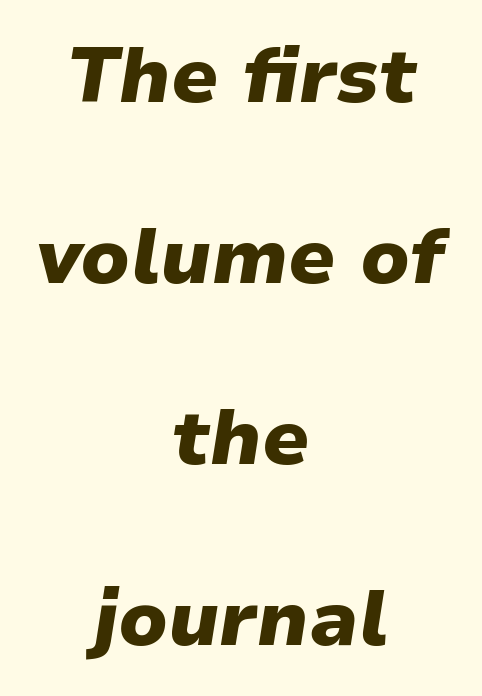
The image shows 78 px heavy type, italic (leaning right); set centered, loose line spacing (2.32x), normal letter spacing, not underlined; low stroke contrast and a medium x-height.
